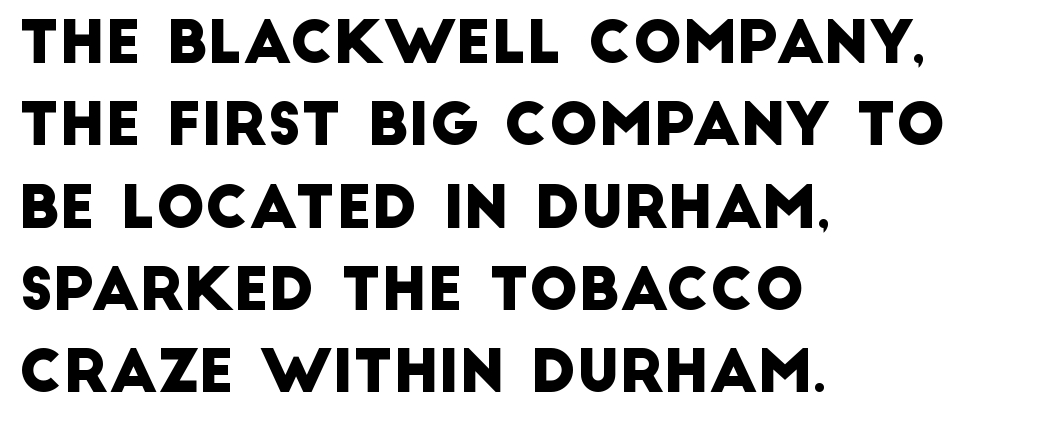
Q: Is the typeface a serif or a sans-serif typeface? A: Sans-serif.
Q: Is the text underlined? A: No.
Q: How is the paragraph aligned? A: Left-aligned.
Q: Is the spacing between letters normal or unusually wide? A: Normal.
Q: Is the spacing between lines tight, normal or loose? A: Normal.
Q: Width (condensed, normal, or wide)? A: Normal.
Q: Stroke contrast? A: Low.
Q: x-height? A: Large.
Q: Monospaced? A: No.
